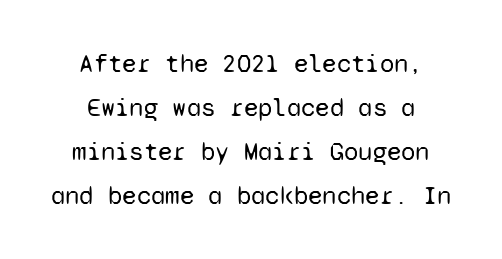
Q: Is the text bold? A: No.
Q: Is the text italic (slanted)? A: No, it is upright.
Q: Is the text underlined? A: No.
Q: How is the paragraph aligned? A: Centered.
Q: Is the spacing between letters normal or unusually wide? A: Normal.
Q: Is the spacing between lines tight, normal or loose? A: Normal.
